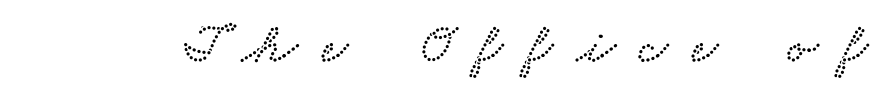
The image shows 57 px wide serif type; set unusually wide letter spacing (+0.42 em), not underlined; low stroke contrast and a small x-height.
